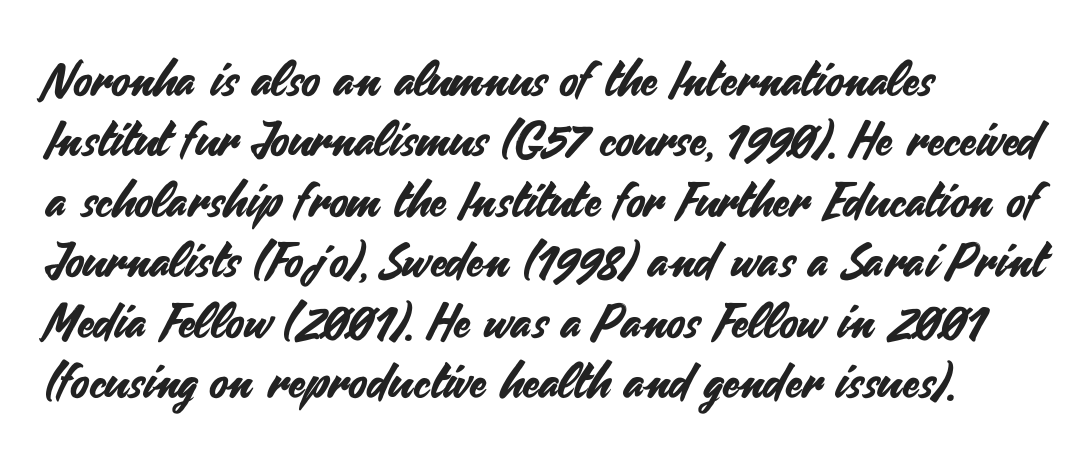
The image shows 48 px sans-serif type; set left-aligned, normal line spacing (1.26x), normal letter spacing, not underlined; medium stroke contrast and a small x-height.
